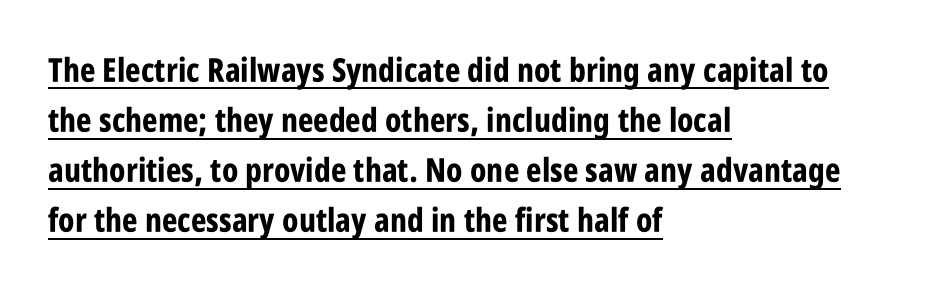
Q: Is the text bold? A: Yes.
Q: Is the text italic (slanted)? A: No, it is upright.
Q: Is the typeface a serif or a sans-serif typeface? A: Sans-serif.
Q: Is the text underlined? A: Yes.
Q: How is the paragraph aligned? A: Left-aligned.
Q: Is the spacing between letters normal or unusually wide? A: Normal.
Q: Is the spacing between lines tight, normal or loose? A: Normal.
Q: Width (condensed, normal, or wide)? A: Condensed.
Q: Stroke contrast? A: Low.
Q: x-height? A: Large.
Q: Monospaced? A: No.
